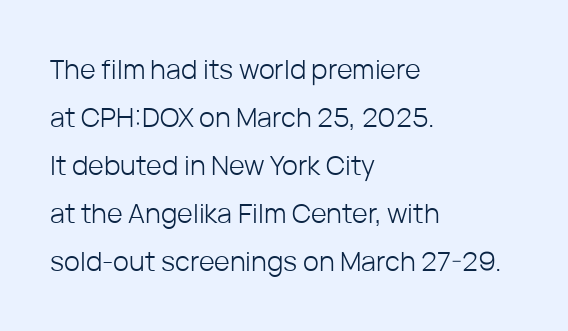
Does the copy run flush right? No — it runs flush left. Stroke thickness stays within the range of a standard reading face or lighter. How are the letters spaced? Ordinarily, with no added tracking. A roman cut, with each character standing at attention.
